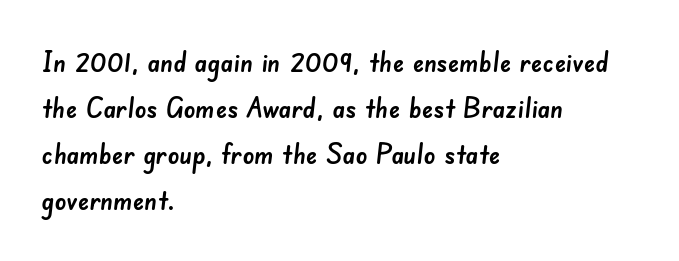
The image shows 29 px sans-serif type; set left-aligned, normal line spacing (1.59x), normal letter spacing, not underlined; low stroke contrast and a small x-height.
